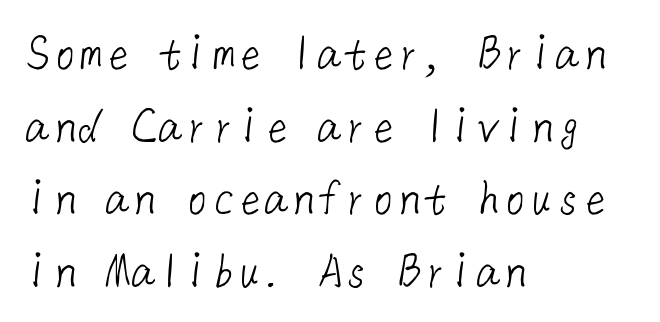
The setting favours the left margin, as ordinary paragraphs usually do. The passage shown is typeset with a sans-serif family. The baseline area is clear. Is the letter spacing exaggerated? No — it looks like the ordinary default. Leading matches the norm, producing a regular column.
